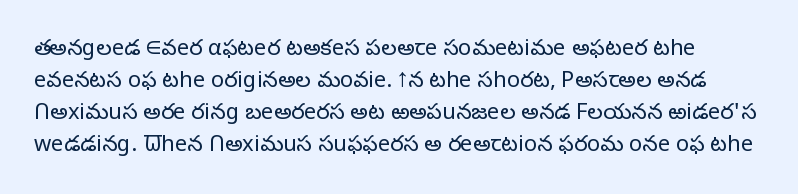
The image shows 22 px text type, upright; set normal line spacing (1.45x), normal letter spacing, not underlined.
